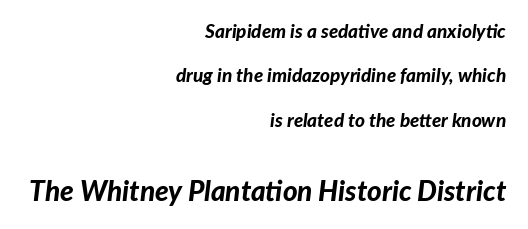
Underline: absent. Weight check: bold — yes, fully. The type is set solid horizontally, with unmodified tracking. Scale increases going downward across the two blocks. Character widths vary here, with narrow letters taking less room than wide ones.
